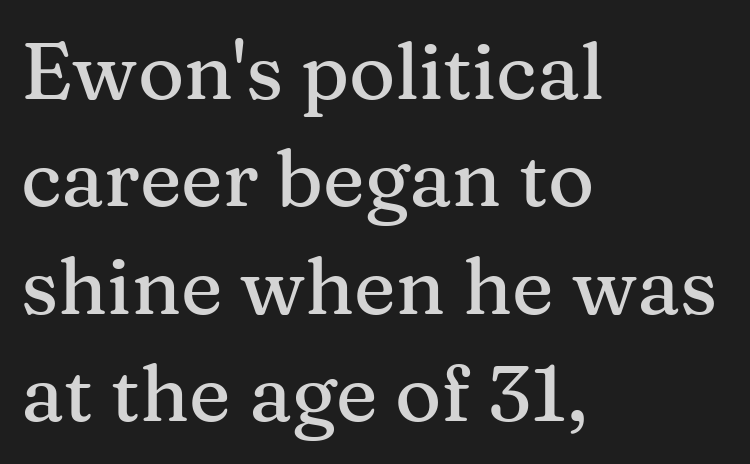
Q: Is the text italic (slanted)? A: No, it is upright.
Q: Is the typeface a serif or a sans-serif typeface? A: Serif.
Q: Is the text underlined? A: No.
Q: How is the paragraph aligned? A: Left-aligned.
Q: Is the spacing between letters normal or unusually wide? A: Normal.
Q: Is the spacing between lines tight, normal or loose? A: Normal.
Q: Width (condensed, normal, or wide)? A: Normal.
Q: Stroke contrast? A: Medium.
Q: x-height? A: Medium.
Q: Monospaced? A: No.
